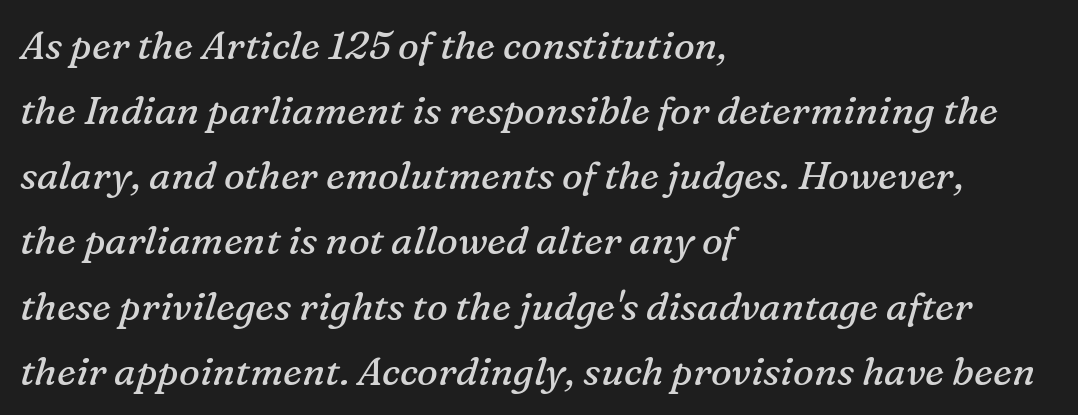
The image shows 39 px regular-weight serif type, italic (leaning right); set left-aligned, normal line spacing (1.67x), normal letter spacing, not underlined; medium stroke contrast and a medium x-height.
